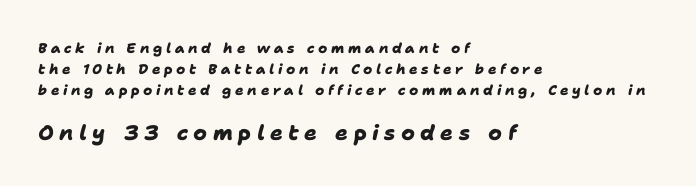
Is the block centered? No — it sits flush against the left margin. Between one letter and the next there's a generous, obvious gap. Notice how thick the strokes are: this is what a full bold looks like. The lines sit at an ordinary, default distance from one another. Has an underline been added? It has not.
